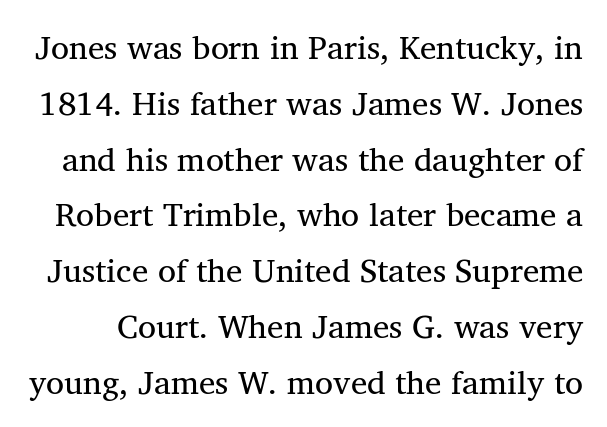
Q: Is the text bold? A: No.
Q: Is the text italic (slanted)? A: No, it is upright.
Q: Is the typeface a serif or a sans-serif typeface? A: Serif.
Q: Is the text underlined? A: No.
Q: Is the spacing between letters normal or unusually wide? A: Normal.
Q: Is the spacing between lines tight, normal or loose? A: Normal.
Q: Width (condensed, normal, or wide)? A: Normal.
Q: Stroke contrast? A: Medium.
Q: x-height? A: Medium.
Q: Monospaced? A: No.
